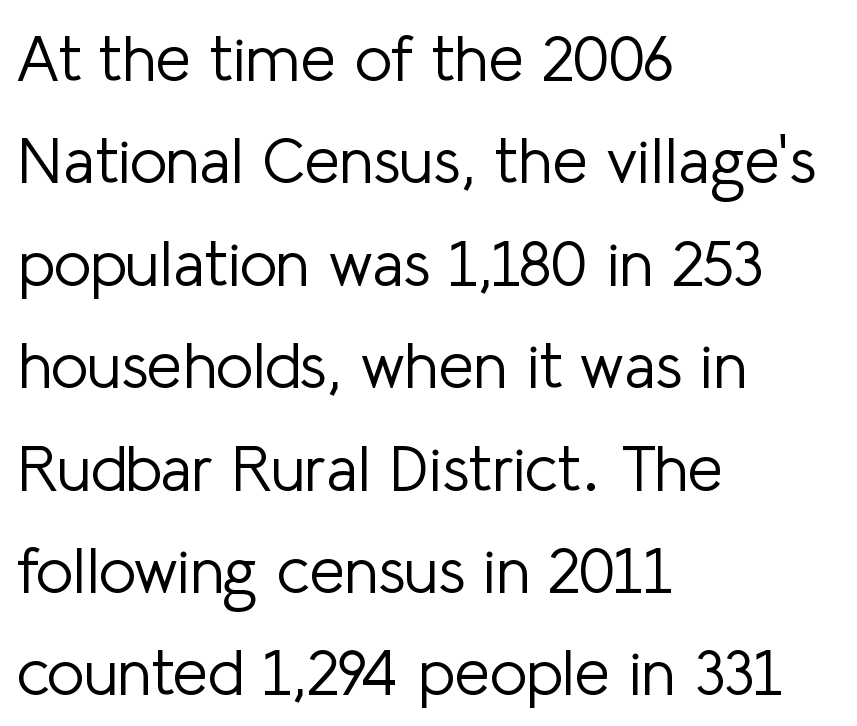
Do the characters align in a grid? No, the font is proportional. Rows of type keep a routine distance in the vertical direction. The zone under the glyphs is completely vacant. This is the regular roman posture of the typeface. A typesetter would call this zero additional tracking. The compositor pushed each line to the left boundary.
